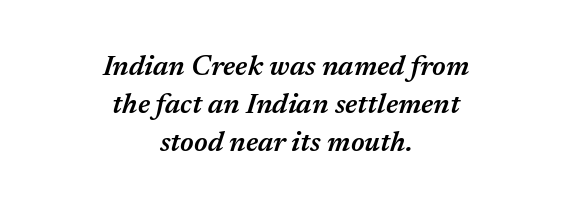
The image shows 28 px semibold type, italic (leaning right); set centered, normal line spacing (1.36x), normal letter spacing, not underlined; medium stroke contrast and a medium x-height.
